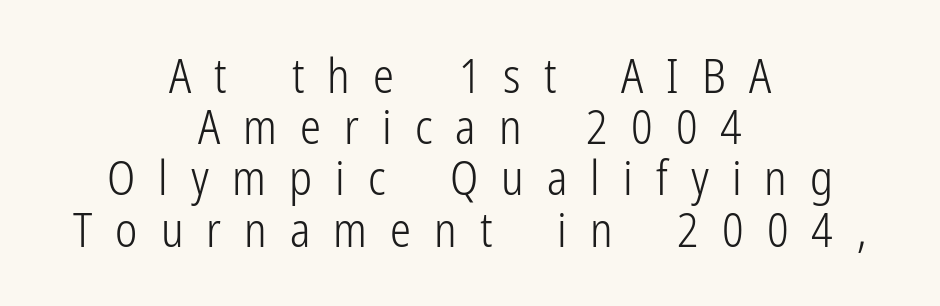
The image shows 47 px light, condensed sans-serif type, upright; set centered, tight line spacing (1.09x), unusually wide letter spacing (+0.49 em), not underlined; low stroke contrast and a medium x-height.
